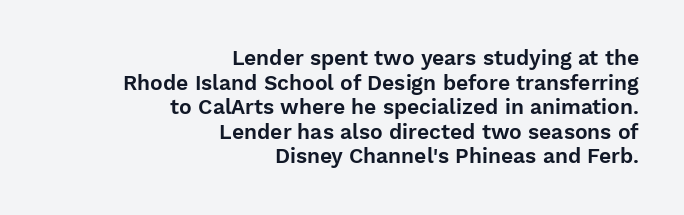
Characters remain perfectly vertical along every line. Each line ends at the same right margin while the left side varies. Spacing between characters is what you'd get straight out of the box. A bare baseline throughout the passage.
